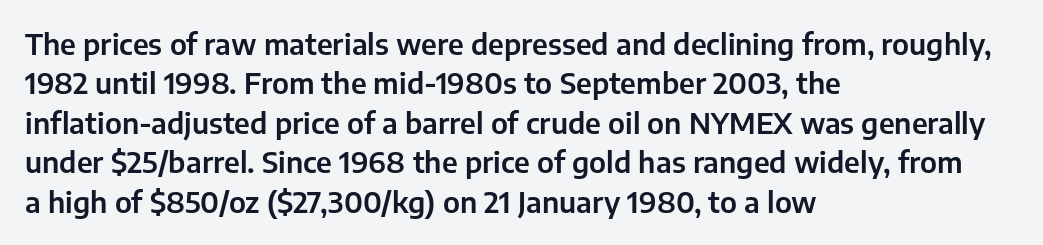
Q: Is the text italic (slanted)? A: No, it is upright.
Q: Is the typeface a serif or a sans-serif typeface? A: Sans-serif.
Q: Is the text underlined? A: No.
Q: How is the paragraph aligned? A: Left-aligned.
Q: Is the spacing between letters normal or unusually wide? A: Normal.
Q: Is the spacing between lines tight, normal or loose? A: Normal.
Q: Width (condensed, normal, or wide)? A: Normal.
Q: Stroke contrast? A: Low.
Q: x-height? A: Medium.
Q: Monospaced? A: No.
